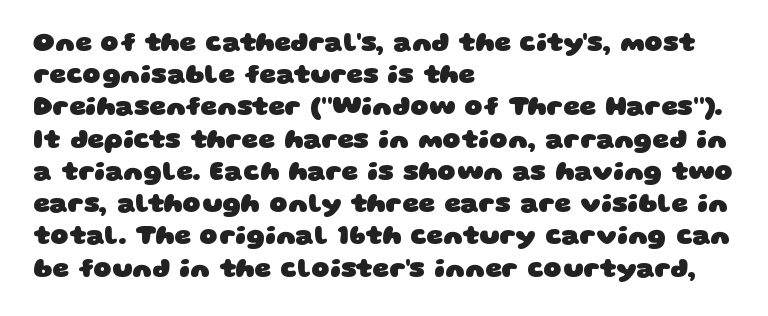
{"bold": "yes", "underline": "no", "align": "left", "line_spacing_ratio": 1.24, "letter_spacing": "normal", "letter_spacing_em": 0.0, "glyph_px": 26}
